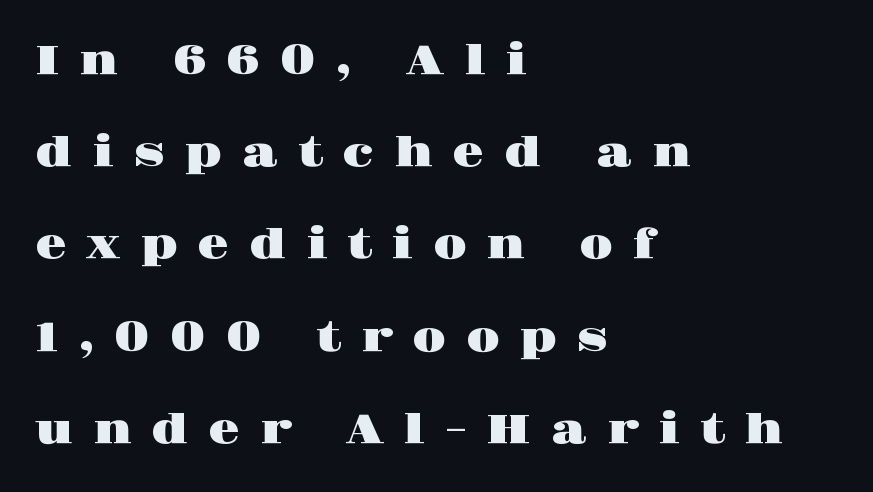
The image shows 41 px wide serif type, upright; set left-aligned, loose line spacing (2.25x), unusually wide letter spacing (+0.48 em), not underlined; high stroke contrast and a large x-height.
